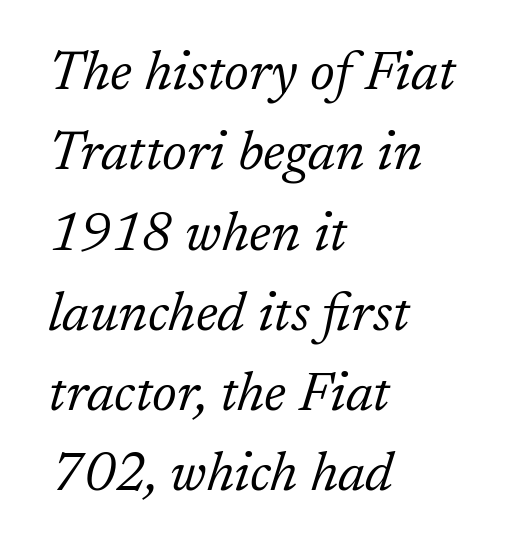
The image shows 55 px light serif type, italic (leaning right); set left-aligned, normal line spacing (1.46x), normal letter spacing, not underlined; low stroke contrast and a medium x-height.
